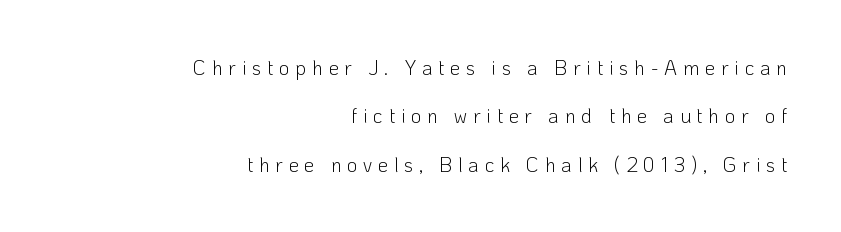
{"italic": "no", "bold": "no", "underline": "no", "align": "right", "line_spacing": "loose", "line_spacing_ratio": 2.42, "letter_spacing": "wide", "letter_spacing_em": 0.29, "glyph_px": 20}
